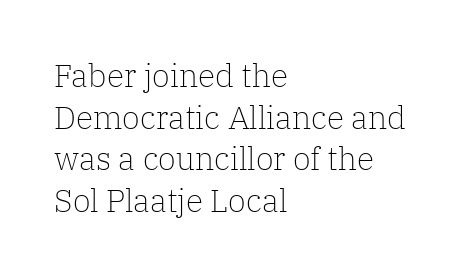
These lines are rendered in a variable-pitch font. The axis of the letterforms is exactly vertical. All the whitespace from short lines collects on the right. Look at the tracking — it's just the regular setting, nothing added. Vertical stems look standard width or narrower in stroke. Decoration check: the copy has no underline.
